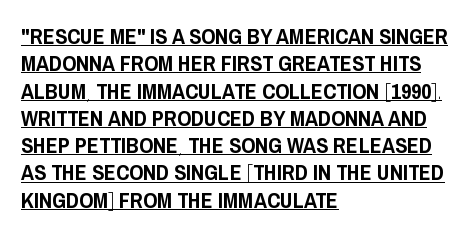
The image shows 22 px text type, upright; set left-aligned, line spacing 1.24x, normal letter spacing, underlined.
